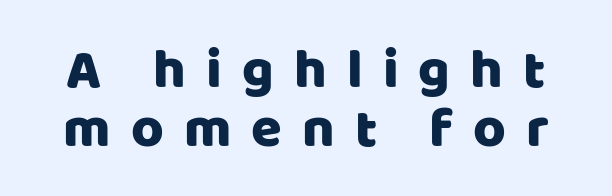
The image shows 56 px sans-serif type, upright; set tight line spacing (1.05x), unusually wide letter spacing (+0.36 em), not underlined; low stroke contrast and a large x-height.
